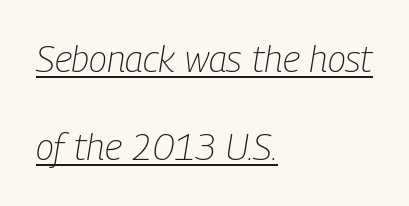
Q: Is the text bold? A: No.
Q: Is the text italic (slanted)? A: Yes, it leans right by about 9 degrees.
Q: Is the text underlined? A: Yes.
Q: How is the paragraph aligned? A: Left-aligned.
Q: Is the spacing between letters normal or unusually wide? A: Normal.
Q: Is the spacing between lines tight, normal or loose? A: Loose.
Q: Width (condensed, normal, or wide)? A: Condensed.
Q: Stroke contrast? A: Low.
Q: x-height? A: Medium.
Q: Monospaced? A: No.
